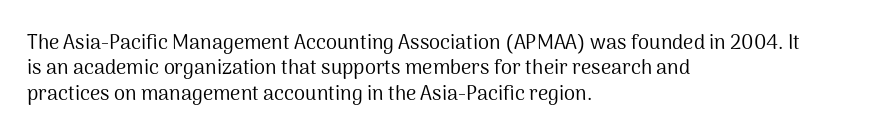
The image shows 20 px text type, upright; set left-aligned, normal line spacing (1.27x), normal letter spacing, not underlined.
